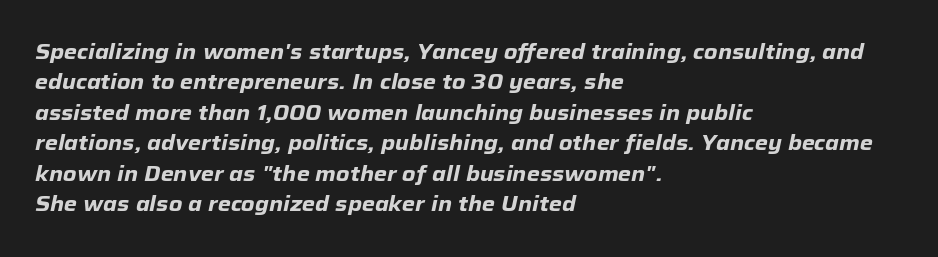
The type is set solid horizontally, with unmodified tracking. Plenty of ink on the page — the face is bold. Plain, unruled lines of type. The line-height multiplier appears to be the usual default. Observe the lean: these are italic letterforms. Layout note: lines flush left.
